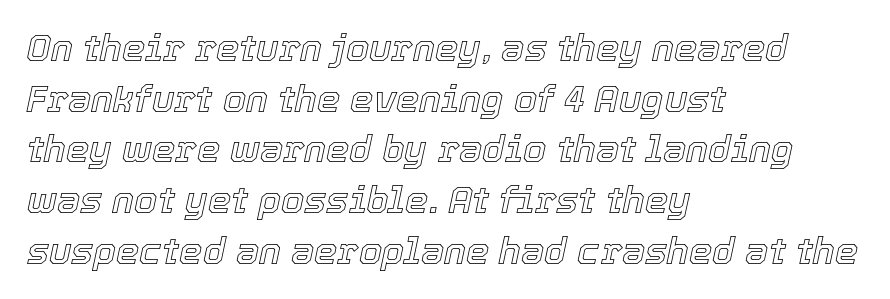
The image shows 37 px text type, italic (leaning right); set left-aligned, normal line spacing (1.37x), normal letter spacing, not underlined; a medium x-height.
